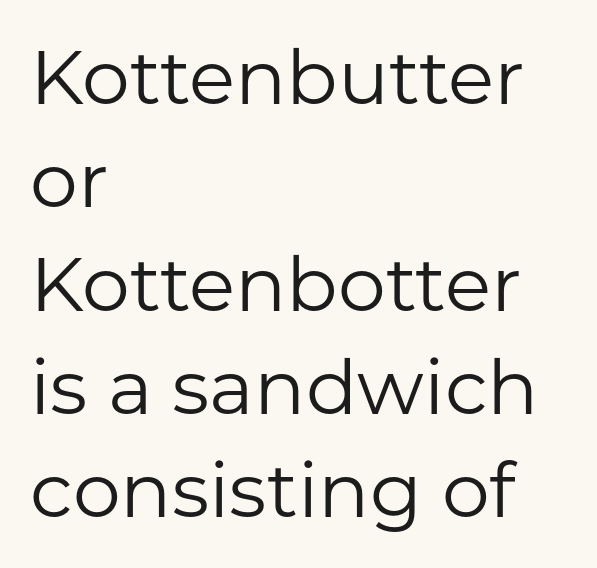
Q: Is the text bold? A: No.
Q: Is the text italic (slanted)? A: No, it is upright.
Q: Is the typeface a serif or a sans-serif typeface? A: Sans-serif.
Q: Is the text underlined? A: No.
Q: How is the paragraph aligned? A: Left-aligned.
Q: Is the spacing between letters normal or unusually wide? A: Normal.
Q: Is the spacing between lines tight, normal or loose? A: Normal.
Q: Width (condensed, normal, or wide)? A: Normal.
Q: Stroke contrast? A: Low.
Q: x-height? A: Medium.
Q: Monospaced? A: No.
